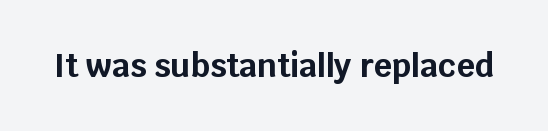
Q: Is the text bold? A: Yes.
Q: Is the text italic (slanted)? A: No, it is upright.
Q: Is the typeface a serif or a sans-serif typeface? A: Sans-serif.
Q: Is the text underlined? A: No.
Q: Is the spacing between letters normal or unusually wide? A: Normal.
Q: Width (condensed, normal, or wide)? A: Normal.
Q: Stroke contrast? A: Low.
Q: x-height? A: Large.
Q: Monospaced? A: No.
